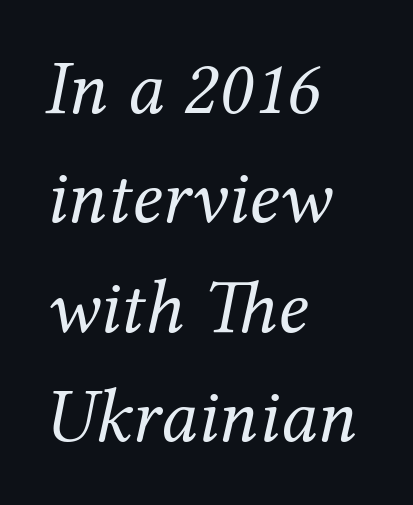
Q: Is the text bold? A: No.
Q: Is the text italic (slanted)? A: Yes, it leans right by about 12 degrees.
Q: Is the typeface a serif or a sans-serif typeface? A: Serif.
Q: Is the text underlined? A: No.
Q: How is the paragraph aligned? A: Left-aligned.
Q: Is the spacing between letters normal or unusually wide? A: Normal.
Q: Is the spacing between lines tight, normal or loose? A: Normal.
Q: Width (condensed, normal, or wide)? A: Normal.
Q: Stroke contrast? A: Medium.
Q: x-height? A: Medium.
Q: Monospaced? A: No.
